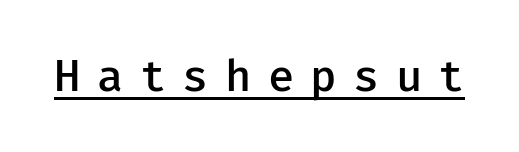
The image shows 44 px semibold sans-serif type, upright; set unusually wide letter spacing (+0.37 em), underlined; low stroke contrast and a medium x-height.
